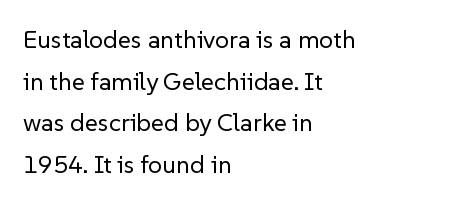
Q: Is the text bold? A: No.
Q: Is the text italic (slanted)? A: No, it is upright.
Q: Is the text underlined? A: No.
Q: How is the paragraph aligned? A: Left-aligned.
Q: Is the spacing between letters normal or unusually wide? A: Normal.
Q: Is the spacing between lines tight, normal or loose? A: Normal.
